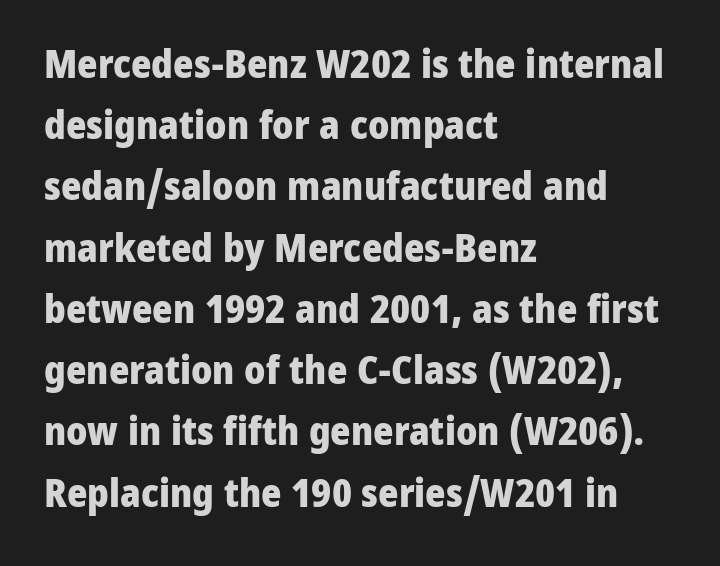
These lines were composed using upright roman letters. The compositor pushed each line to the left boundary. The typeface chosen for these lines omits serifs. Regarding leading, the lines here are spaced in the standard way. Quick note: underline off.
